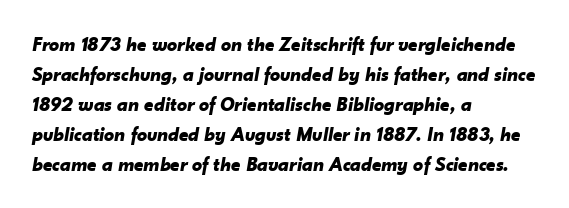
The lines in this sample share a left origin and differ only in where they stop. A typesetter would call this zero additional tracking. You can tell it's italic because the verticals aren't actually vertical. Clear beneath every line of the passage. Heft: maximum for text — a bold. The designer left line spacing at the default.
